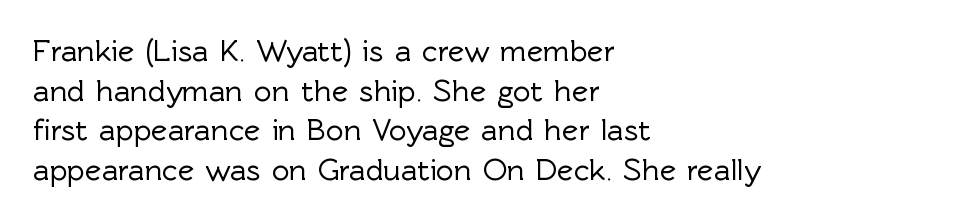
Q: Is the text italic (slanted)? A: No, it is upright.
Q: Is the typeface a serif or a sans-serif typeface? A: Sans-serif.
Q: Is the text underlined? A: No.
Q: How is the paragraph aligned? A: Left-aligned.
Q: Is the spacing between letters normal or unusually wide? A: Normal.
Q: Is the spacing between lines tight, normal or loose? A: Normal.
Q: Width (condensed, normal, or wide)? A: Normal.
Q: x-height? A: Medium.
Q: Monospaced? A: No.
